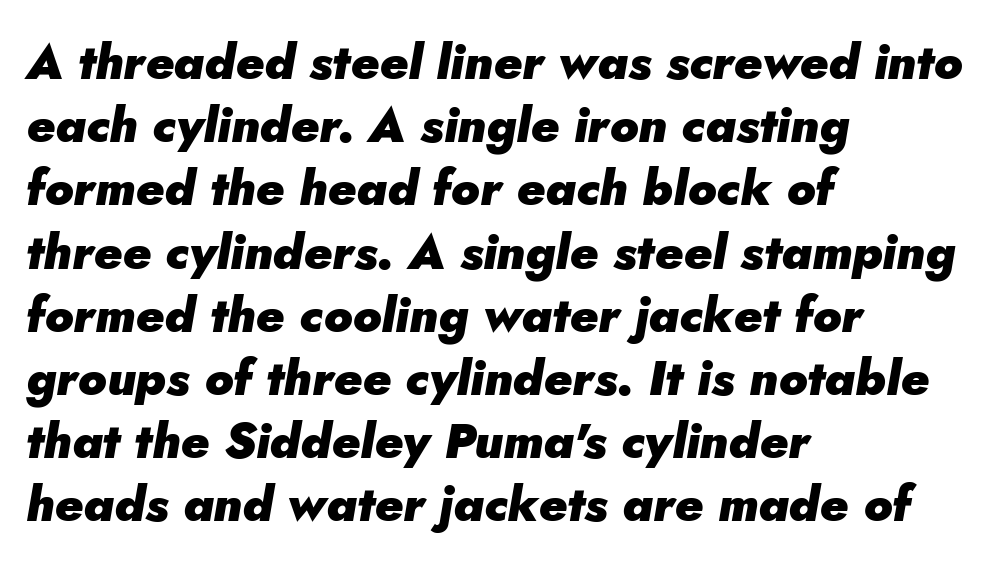
{"italic": "yes", "lean": "right", "slant_degrees": 5, "bold": "yes", "weight": "heavy", "width": "normal", "stroke_contrast": "low", "x_height": "small", "monospaced": "no", "underline": "no", "align": "left", "line_spacing": "normal", "line_spacing_ratio": 1.29, "letter_spacing": "normal", "letter_spacing_em": 0.0, "glyph_px": 49}
